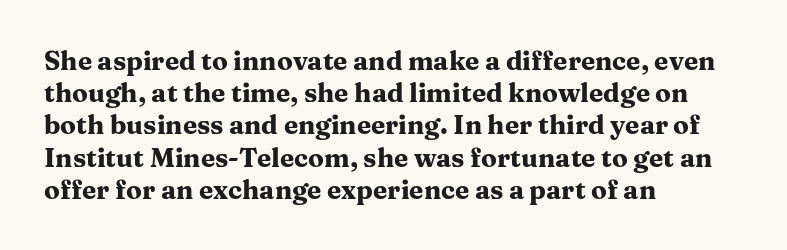
{"italic": "no", "bold": "yes", "underline": "no", "align": "left", "line_spacing_ratio": 1.24, "letter_spacing": "normal", "letter_spacing_em": 0.0, "glyph_px": 26}
